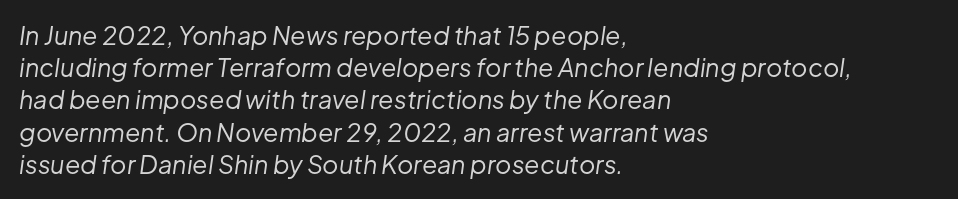
Q: Is the text bold? A: No.
Q: Is the text italic (slanted)? A: Yes, it leans right by about 8 degrees.
Q: Is the text underlined? A: No.
Q: How is the paragraph aligned? A: Left-aligned.
Q: Is the spacing between letters normal or unusually wide? A: Normal.
Q: Is the spacing between lines tight, normal or loose? A: Normal.
